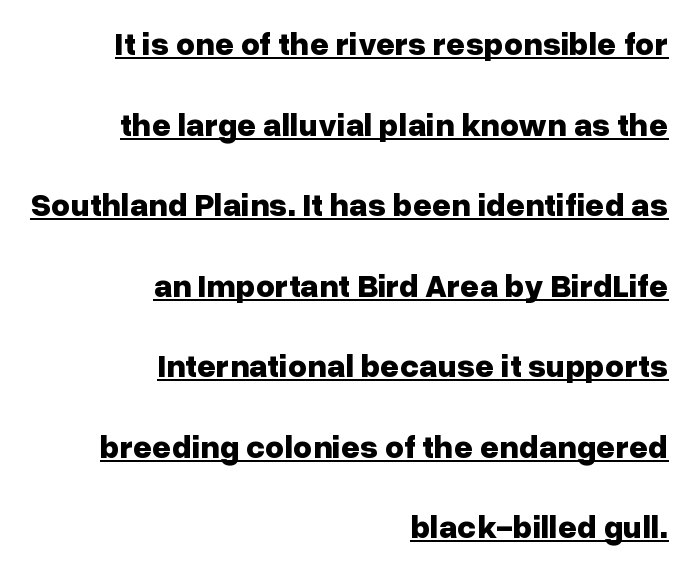
The image shows 33 px bold sans-serif type, upright; set right-aligned, loose line spacing (2.44x), normal letter spacing, underlined; low stroke contrast and a medium x-height.
